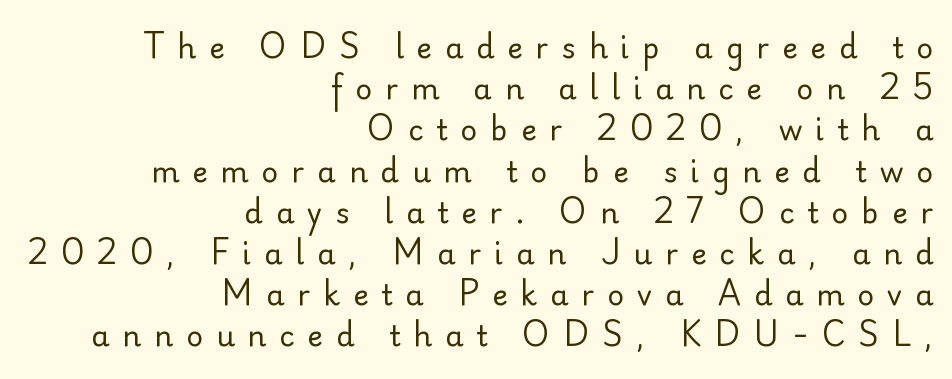
The image shows 29 px regular-weight sans-serif type, upright; set right-aligned, normal line spacing (1.42x), unusually wide letter spacing (+0.45 em), not underlined; low stroke contrast and a small x-height.
